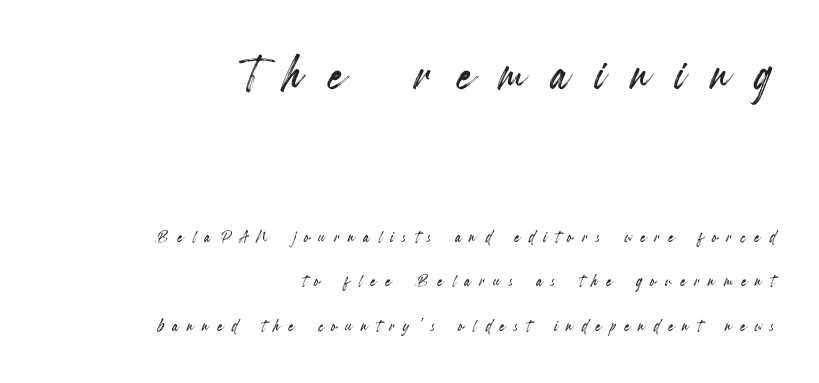
{"width": "condensed", "x_height": "small", "monospaced": "no", "underline": "no", "align": "right", "line_spacing": "loose", "line_spacing_ratio": 2.13, "letter_spacing": "wide", "letter_spacing_em": 0.42, "larger_block": "first", "size_ratio": 2.95, "glyph_px": 62}
